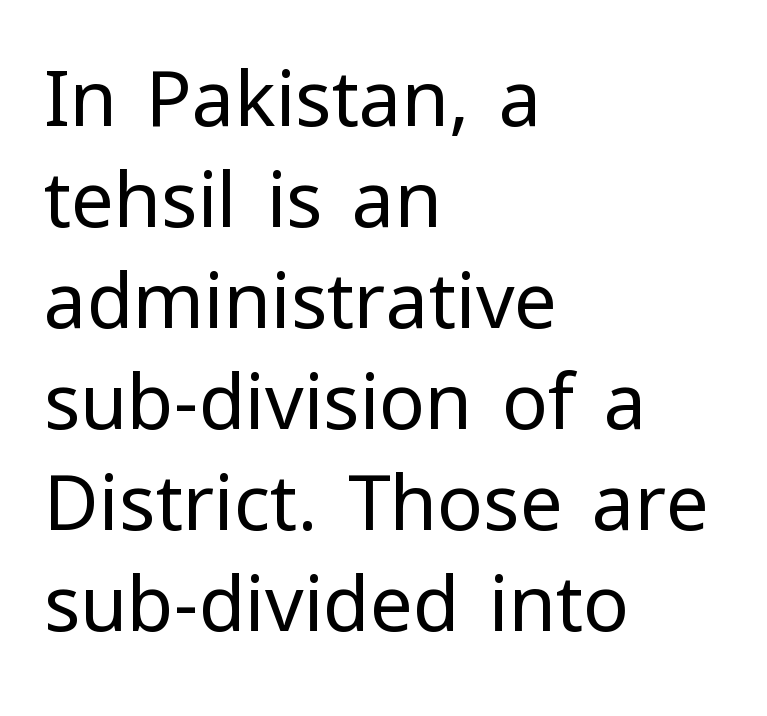
The image shows 76 px regular-weight sans-serif type, upright; set left-aligned, normal line spacing (1.33x), normal letter spacing, not underlined; low stroke contrast and a medium x-height.
